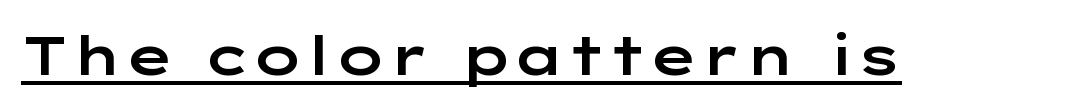
{"serif": "no", "italic": "no", "width": "wide", "stroke_contrast": "low", "x_height": "medium", "monospaced": "no", "underline": "yes", "letter_spacing": "normal", "letter_spacing_em": 0.0, "glyph_px": 54}
